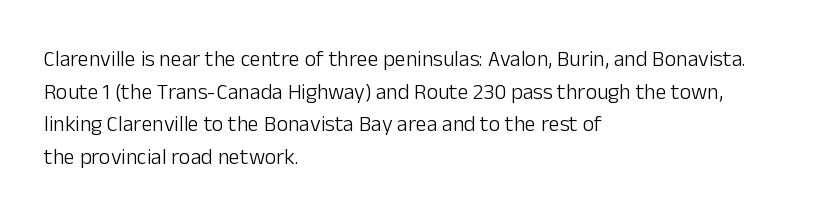
Rows of type keep a routine distance in the vertical direction. The space beneath each line is pristine and unruled. Which margin do the lines hug? The left one — the right edge is uneven. The letterforms sit shoulder to shoulder at normal distance.
